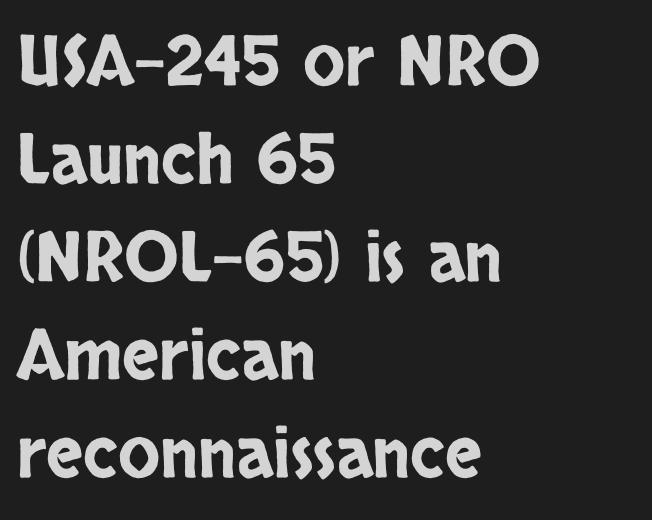
Between one letter and the next there's only the usual sliver of space. Glance below the letters and you will spot only blank space. Where is the straight margin? On the left. The axis of the letterforms is exactly vertical.
